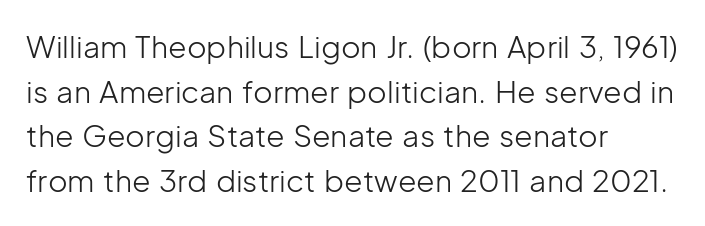
Q: Is the text bold? A: No.
Q: Is the text italic (slanted)? A: No, it is upright.
Q: Is the typeface a serif or a sans-serif typeface? A: Sans-serif.
Q: Is the text underlined? A: No.
Q: How is the paragraph aligned? A: Left-aligned.
Q: Is the spacing between letters normal or unusually wide? A: Normal.
Q: Is the spacing between lines tight, normal or loose? A: Normal.
Q: Width (condensed, normal, or wide)? A: Normal.
Q: Stroke contrast? A: Low.
Q: x-height? A: Medium.
Q: Monospaced? A: No.
